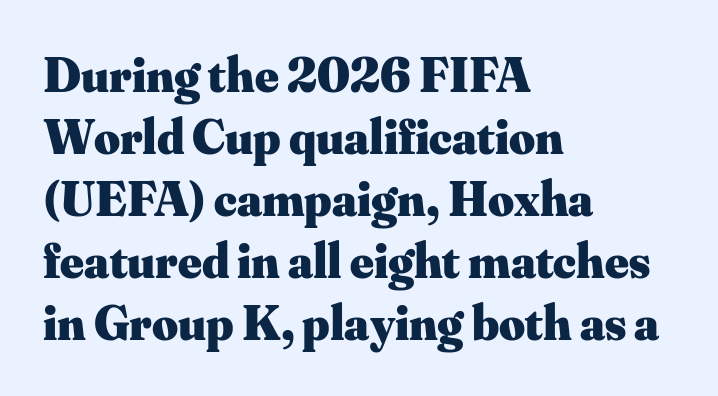
{"serif": "yes", "italic": "no", "bold": "yes", "weight": "heavy", "width": "normal", "stroke_contrast": "medium", "x_height": "small", "monospaced": "no", "underline": "no", "align": "left", "line_spacing_ratio": 1.24, "letter_spacing": "normal", "letter_spacing_em": 0.0, "glyph_px": 50}
